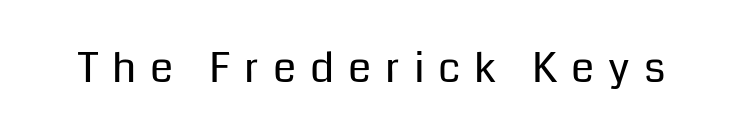
Do the letters lean? They stand straight. Each letter's strokes conclude bluntly, with no projecting serifs. No heavy texture on the line: the type isn't bold. Do the characters align in a grid? No, the font is proportional.
